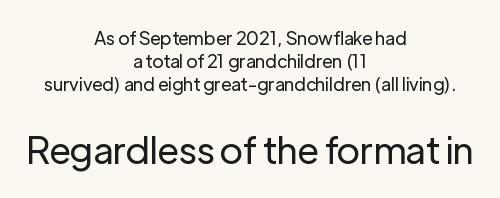
The image shows 37 px regular-weight sans-serif type, upright; set centered, normal line spacing (1.28x), normal letter spacing, not underlined; the second (bottom) block is 2.06x larger; low stroke contrast and a medium x-height.
